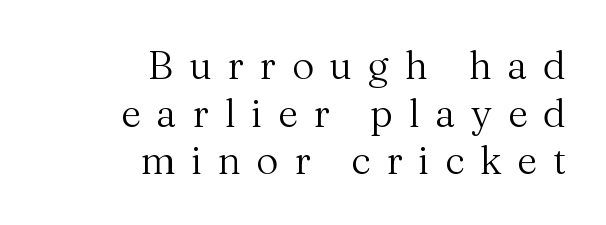
{"serif": "yes", "italic": "no", "bold": "no", "weight": "regular", "width": "normal", "stroke_contrast": "medium", "x_height": "medium", "monospaced": "no", "underline": "no", "align": "right", "line_spacing_ratio": 1.22, "letter_spacing": "wide", "letter_spacing_em": 0.4, "glyph_px": 39}
